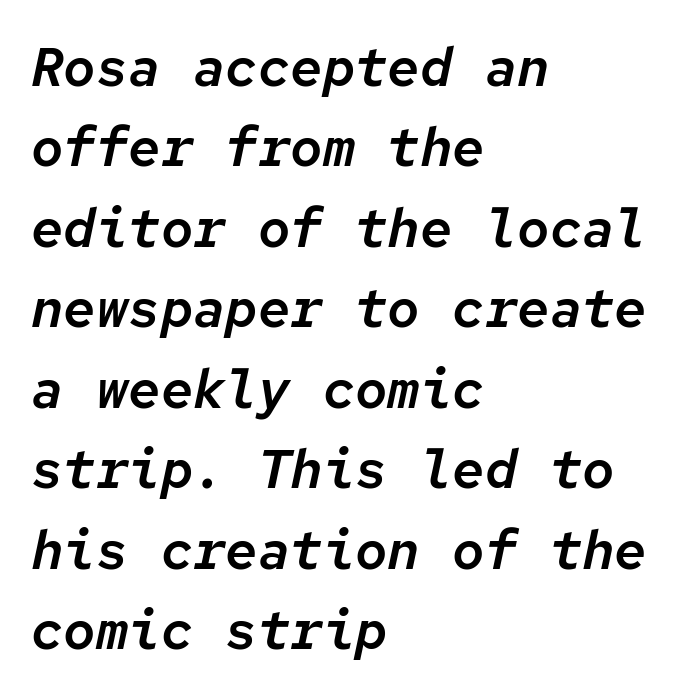
Q: Is the text italic (slanted)? A: Yes, it leans right by about 12 degrees.
Q: Is the text underlined? A: No.
Q: How is the paragraph aligned? A: Left-aligned.
Q: Is the spacing between letters normal or unusually wide? A: Normal.
Q: Is the spacing between lines tight, normal or loose? A: Normal.
Q: Width (condensed, normal, or wide)? A: Normal.
Q: Stroke contrast? A: Low.
Q: x-height? A: Medium.
Q: Monospaced? A: Yes.
